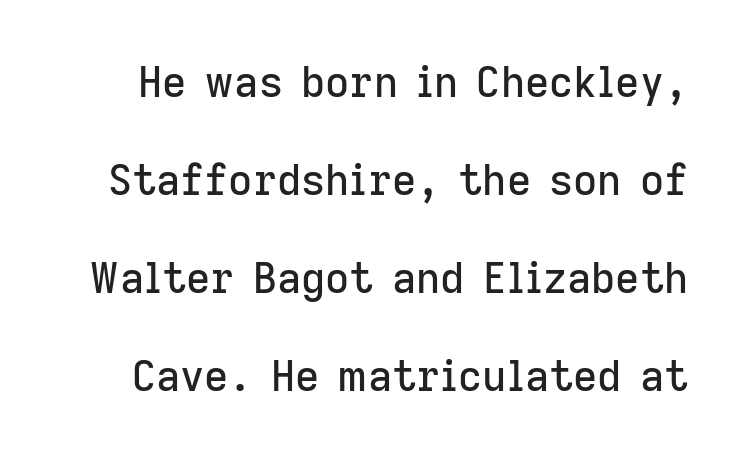
Q: Is the text italic (slanted)? A: No, it is upright.
Q: Is the typeface a serif or a sans-serif typeface? A: Sans-serif.
Q: Is the text underlined? A: No.
Q: Is the spacing between letters normal or unusually wide? A: Normal.
Q: Is the spacing between lines tight, normal or loose? A: Loose.
Q: Width (condensed, normal, or wide)? A: Normal.
Q: Stroke contrast? A: Low.
Q: x-height? A: Medium.
Q: Monospaced? A: No.
